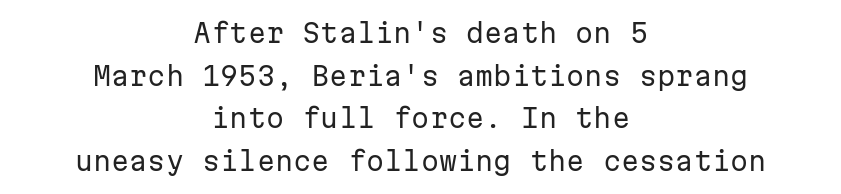
Q: Is the text bold? A: No.
Q: Is the text italic (slanted)? A: No, it is upright.
Q: Is the text underlined? A: No.
Q: How is the paragraph aligned? A: Centered.
Q: Is the spacing between letters normal or unusually wide? A: Normal.
Q: Is the spacing between lines tight, normal or loose? A: Normal.
